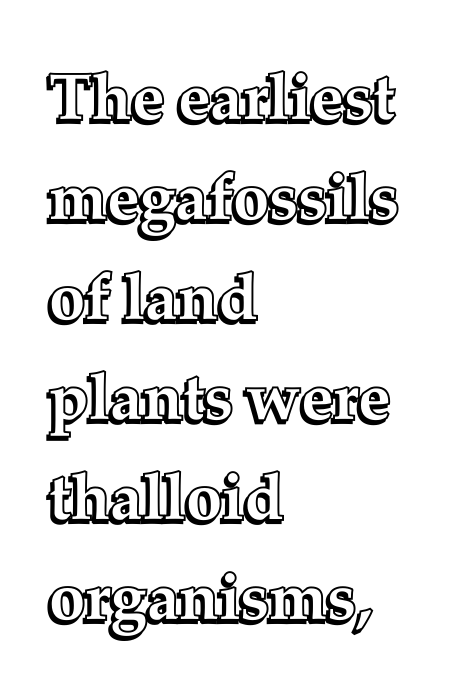
The image shows 65 px text type, upright; set left-aligned, normal line spacing (1.54x), normal letter spacing, not underlined; a medium x-height.
